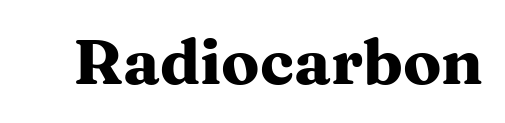
Q: Is the text bold? A: Yes.
Q: Is the text italic (slanted)? A: No, it is upright.
Q: Is the typeface a serif or a sans-serif typeface? A: Serif.
Q: Is the text underlined? A: No.
Q: Is the spacing between letters normal or unusually wide? A: Normal.
Q: Width (condensed, normal, or wide)? A: Wide.
Q: Stroke contrast? A: Medium.
Q: x-height? A: Medium.
Q: Monospaced? A: No.
